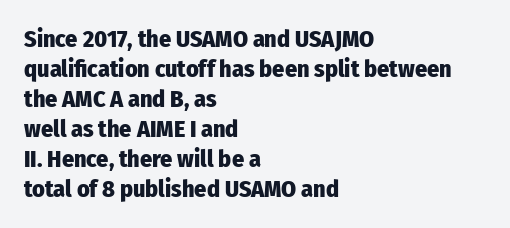
The characters look thick and weighty, a clear bold. Rows of type keep a routine distance in the vertical direction. Each word holds together tightly as a unit, with standard inter-letter gaps. Does the copy run flush right? No — it runs flush left. Beneath every word, the page is bare.
